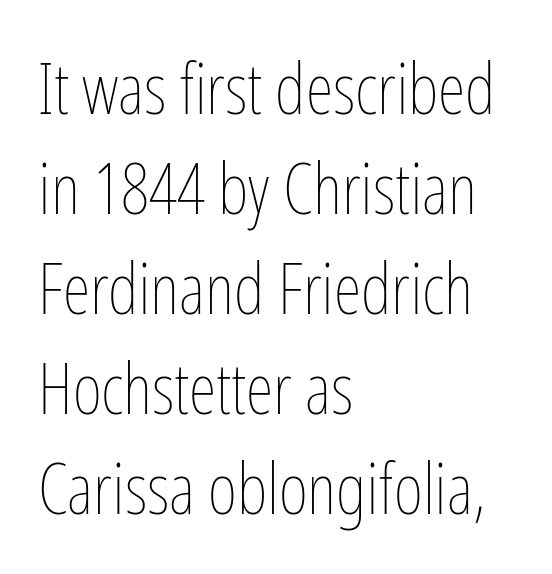
The image shows 71 px thin, condensed type, upright; set left-aligned, normal line spacing (1.41x), normal letter spacing, not underlined; low stroke contrast and a medium x-height.
